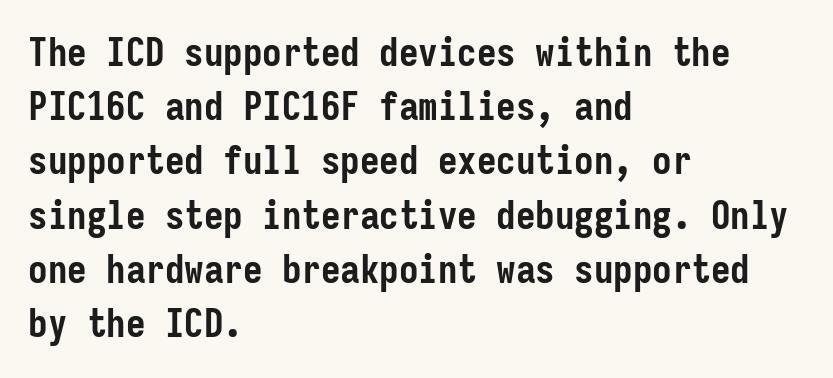
The image shows 39 px semibold, condensed sans-serif type, upright, monospaced; set left-aligned, normal line spacing (1.39x), normal letter spacing, not underlined; low stroke contrast and a medium x-height.
